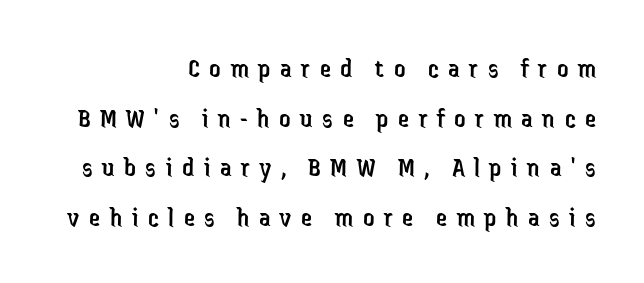
The image shows 28 px regular-weight, condensed sans-serif type, upright; set right-aligned, line spacing 1.77x, unusually wide letter spacing (+0.34 em), not underlined; low stroke contrast and a medium x-height.
